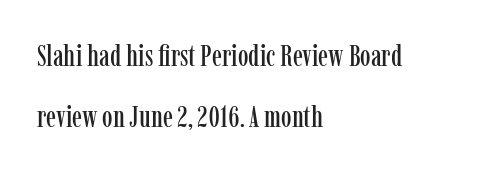
The image shows 30 px condensed serif type, upright; set left-aligned, loose line spacing (2.02x), normal letter spacing, not underlined; low stroke contrast and a medium x-height.
